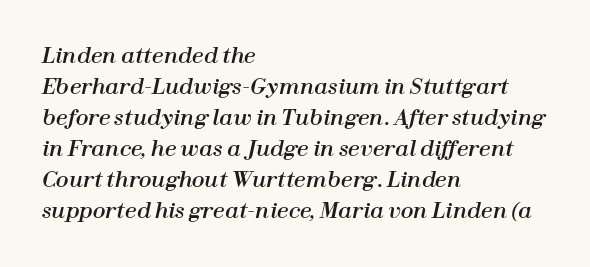
Regarding leading, the lines here are spaced in the standard way. An italicized treatment has been applied to the whole sample. This rendering features lettering with no underline. Caption: multi-line text, flush left, ragged right. The gaps between neighbouring characters are ordinary and unremarkable.
